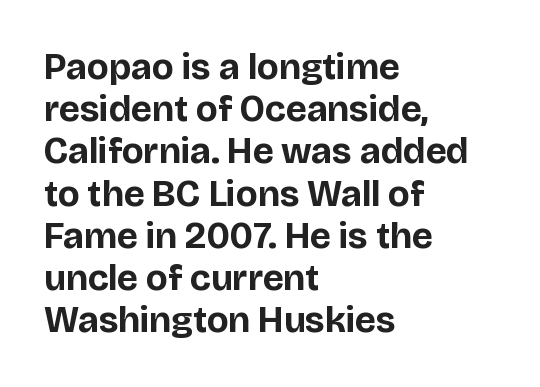
The image shows 37 px bold sans-serif type, upright; set left-aligned, tight line spacing (1.14x), normal letter spacing, not underlined; low stroke contrast and a large x-height.
